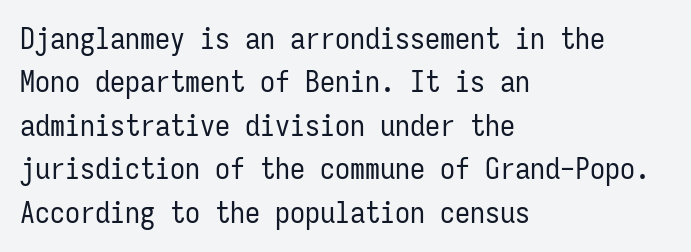
Q: Is the text bold? A: No.
Q: Is the text italic (slanted)? A: No, it is upright.
Q: Is the typeface a serif or a sans-serif typeface? A: Sans-serif.
Q: Is the text underlined? A: No.
Q: How is the paragraph aligned? A: Left-aligned.
Q: Is the spacing between letters normal or unusually wide? A: Normal.
Q: Is the spacing between lines tight, normal or loose? A: Normal.
Q: Width (condensed, normal, or wide)? A: Condensed.
Q: Stroke contrast? A: Low.
Q: x-height? A: Medium.
Q: Monospaced? A: Yes.
